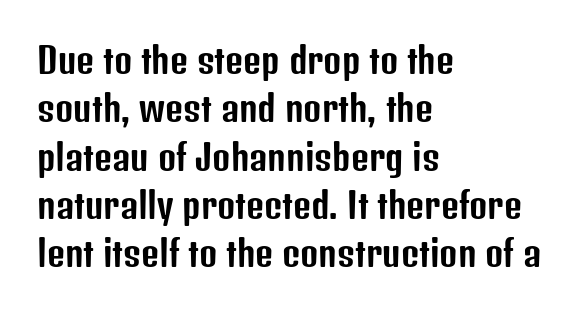
The image shows 35 px condensed sans-serif type, upright; set left-aligned, normal line spacing (1.38x), normal letter spacing, not underlined; low stroke contrast and a medium x-height.
